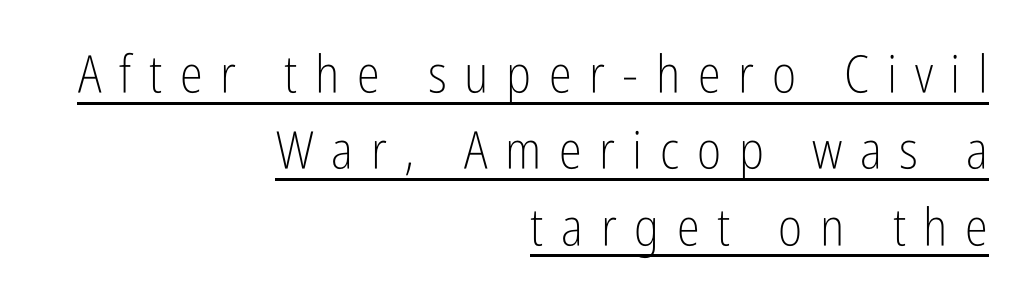
{"serif": "no", "italic": "no", "bold": "no", "weight": "light", "width": "condensed", "stroke_contrast": "low", "x_height": "medium", "monospaced": "no", "underline": "yes", "align": "right", "line_spacing": "normal", "line_spacing_ratio": 1.47, "letter_spacing": "wide", "letter_spacing_em": 0.34, "glyph_px": 52}
